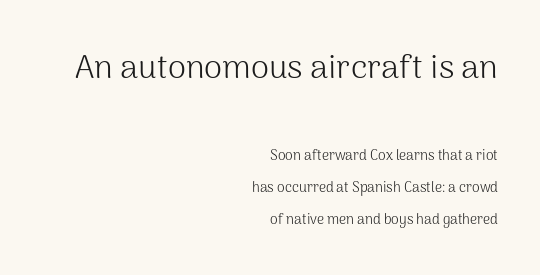
Ascenders rise straight up at ninety degrees. Students, note that the glyphs here touch the page at normal intervals. Weight: regular or lighter. The type family on display is of the sans-serif kind. Descenders are the only things crossing below the line.
